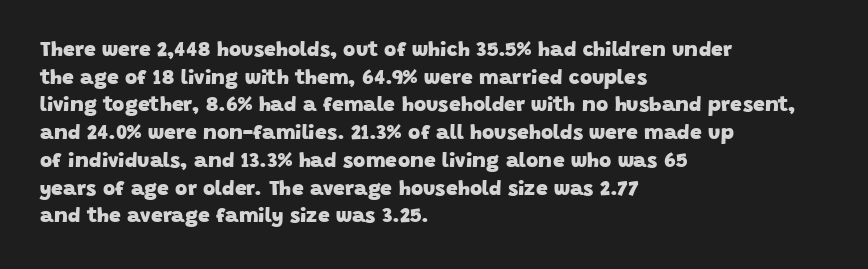
Q: Is the text bold? A: Yes.
Q: Is the text underlined? A: No.
Q: How is the paragraph aligned? A: Left-aligned.
Q: Is the spacing between letters normal or unusually wide? A: Normal.
Q: Is the spacing between lines tight, normal or loose? A: Normal.
